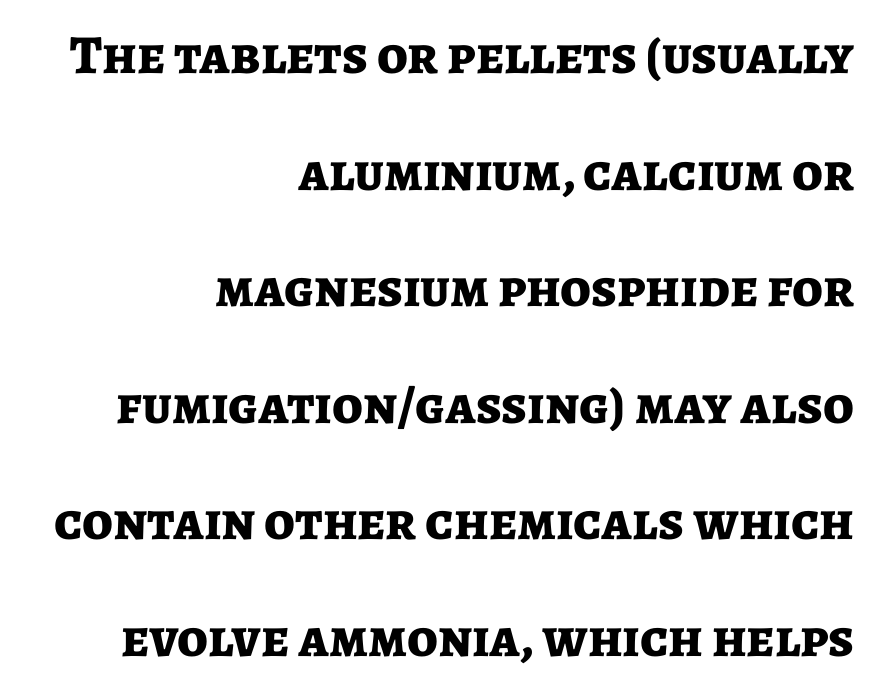
The image shows 55 px bold sans-serif type, upright; set right-aligned, loose line spacing (2.12x), normal letter spacing, not underlined; low stroke contrast and a medium x-height.
